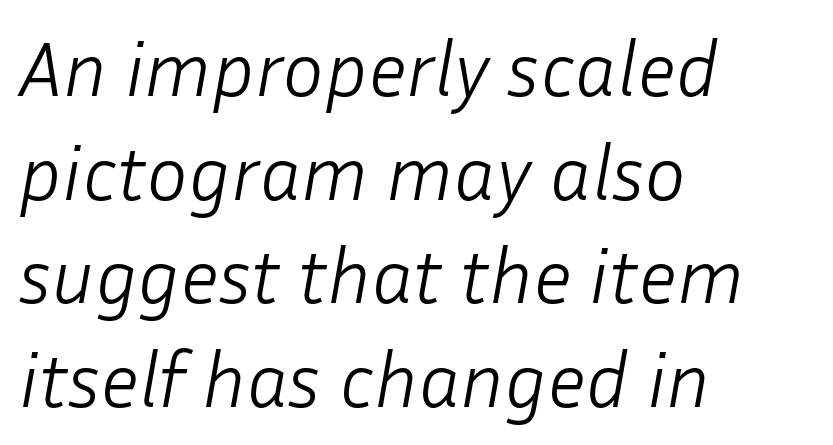
{"italic": "yes", "lean": "right", "slant_degrees": 10, "bold": "no", "weight": "light", "width": "normal", "stroke_contrast": "low", "x_height": "medium", "monospaced": "no", "underline": "no", "align": "left", "line_spacing": "normal", "line_spacing_ratio": 1.33, "letter_spacing": "normal", "letter_spacing_em": 0.0, "glyph_px": 78}
